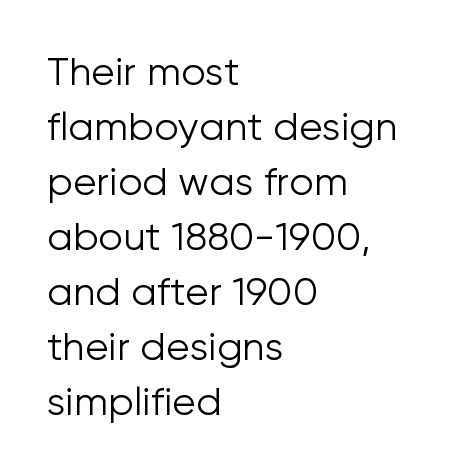
The image shows 39 px light sans-serif type, upright; set left-aligned, normal line spacing (1.41x), normal letter spacing, not underlined; low stroke contrast and a medium x-height.
